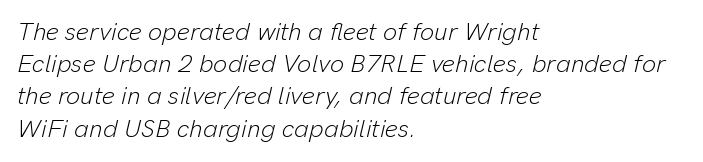
{"italic": "yes", "lean": "right", "slant_degrees": 13, "bold": "no", "underline": "no", "align": "left", "line_spacing": "normal", "line_spacing_ratio": 1.29, "letter_spacing": "normal", "letter_spacing_em": 0.0, "glyph_px": 25}
